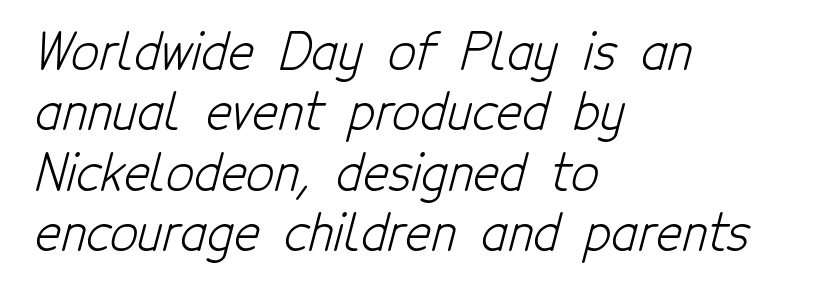
Do the characters align in a grid? No, the font is proportional. To sum up the face: it is a sans, with no serifs. The area under the type is left untouched. The face used here is rendered with its standard letterfit. The rag falls on the right side of this text block. A light-to-regular cut is what we see here.
